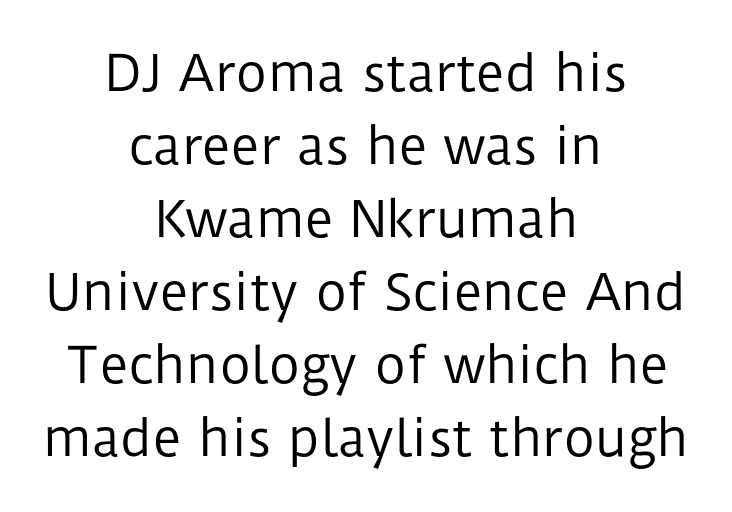
The letters sit at their default tracking, neither squeezed nor spread. These lines sit exactly where default settings would place them. Layout note: lines centered. When letters stand straight like this, we call the style roman or upright. Lines of text with bare space underneath. A typesetter would call this proportional, since set widths differ per character.
